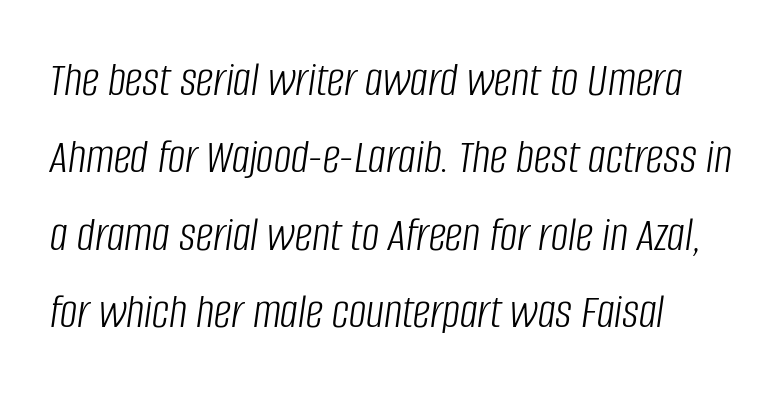
{"italic": "yes", "lean": "right", "slant_degrees": 8, "bold": "no", "weight": "light", "width": "condensed", "stroke_contrast": "low", "x_height": "large", "monospaced": "no", "underline": "no", "line_spacing": "normal", "line_spacing_ratio": 1.58, "letter_spacing": "normal", "letter_spacing_em": 0.0, "glyph_px": 49}
